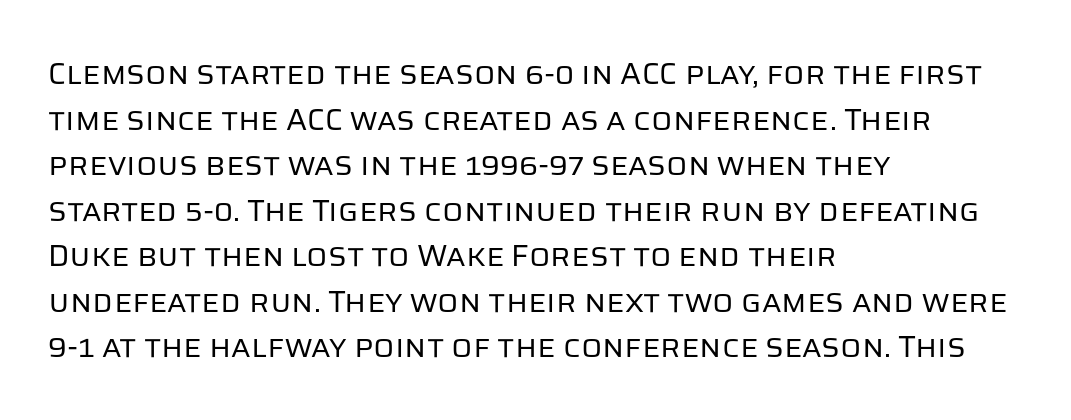
I'd call this a sans setting — the letters go barefoot. Characters remain perfectly vertical along every line. Words float on clear page, feet unadorned. This sample keeps an unexceptional amount of space between lines. Vertical stems look standard width or narrower in stroke. This sample has the flowing, uneven cadence of proportional lettering.
